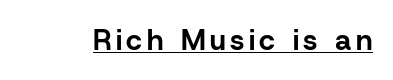
Q: Is the text bold? A: Yes.
Q: Is the text italic (slanted)? A: No, it is upright.
Q: Is the typeface a serif or a sans-serif typeface? A: Sans-serif.
Q: Is the text underlined? A: Yes.
Q: Width (condensed, normal, or wide)? A: Normal.
Q: Stroke contrast? A: Low.
Q: x-height? A: Medium.
Q: Monospaced? A: No.
